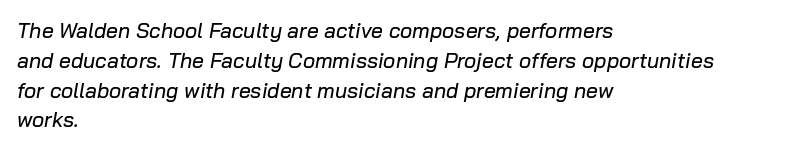
These lines keep a tight, regular rhythm from letter to letter. Short and long lines alike share a common starting point at left. Lines of text with bare space underneath. There's an unmistakable incline to the writing here.
